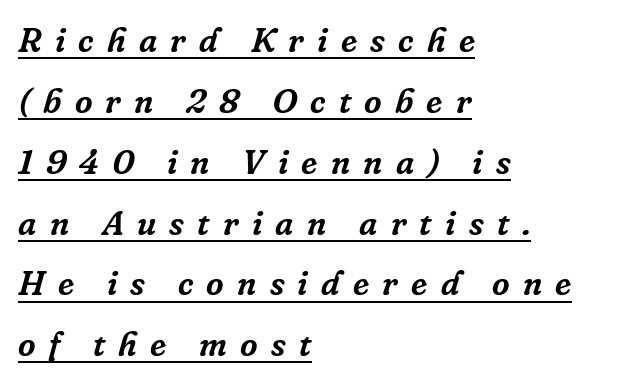
If you drew a ruler down the left edge, every line would touch it. Check the space under the baseline: a stroke is drawn there. Display-style spreading of the glyphs; the letterfit is very open. Regarding serifs, this sample has them. Looking at the ascenders, they clearly lean. The face used here is proportionally spaced, like ordinary book or web type.
